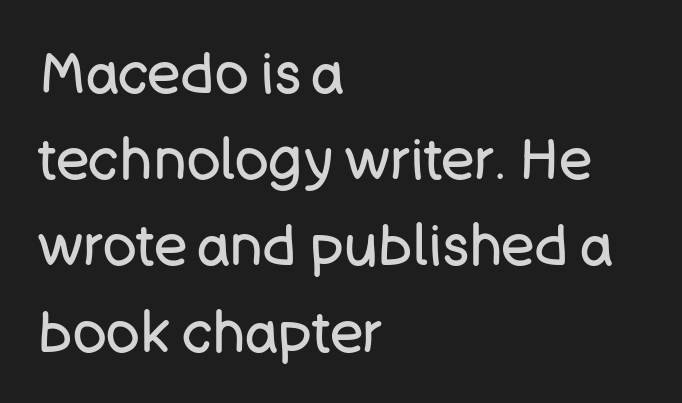
{"serif": "no", "italic": "no", "bold": "no", "weight": "regular", "width": "normal", "stroke_contrast": "low", "x_height": "large", "monospaced": "no", "underline": "no", "align": "left", "line_spacing": "normal", "line_spacing_ratio": 1.54, "letter_spacing": "normal", "letter_spacing_em": 0.0, "glyph_px": 56}
